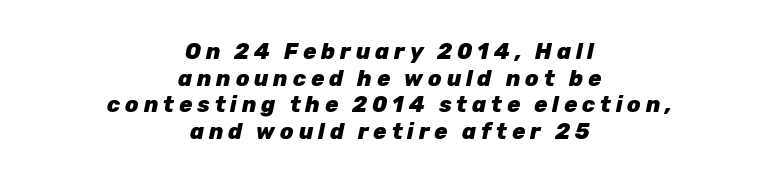
Pretty heavy lettering here — definitely bold. You could only call the tracking loose — the letters float apart. Both edges are ragged and mirror each other, which tells us the setting is centered. The glyphs look as if they've been sheared to an angle.
